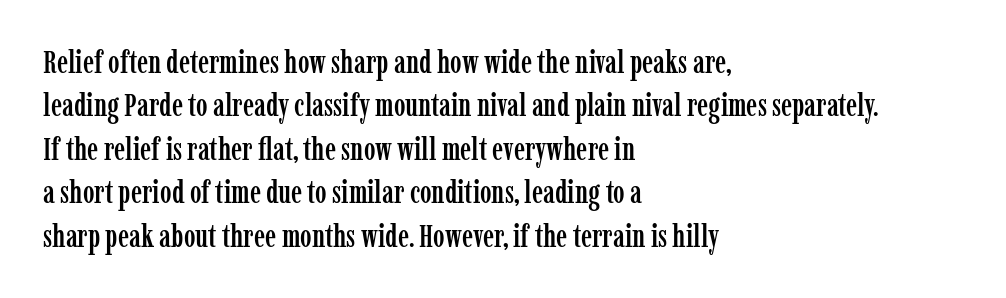
The image shows 31 px condensed serif type, upright; set left-aligned, normal line spacing (1.4x), normal letter spacing, not underlined; low stroke contrast and a medium x-height.
